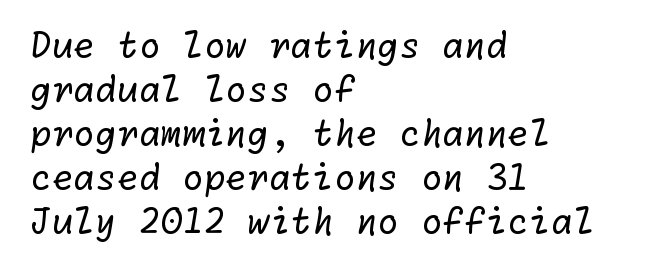
Q: Is the text bold? A: No.
Q: Is the typeface a serif or a sans-serif typeface? A: Sans-serif.
Q: Is the text underlined? A: No.
Q: How is the paragraph aligned? A: Left-aligned.
Q: Is the spacing between letters normal or unusually wide? A: Normal.
Q: Is the spacing between lines tight, normal or loose? A: Normal.
Q: Width (condensed, normal, or wide)? A: Normal.
Q: Stroke contrast? A: Low.
Q: x-height? A: Medium.
